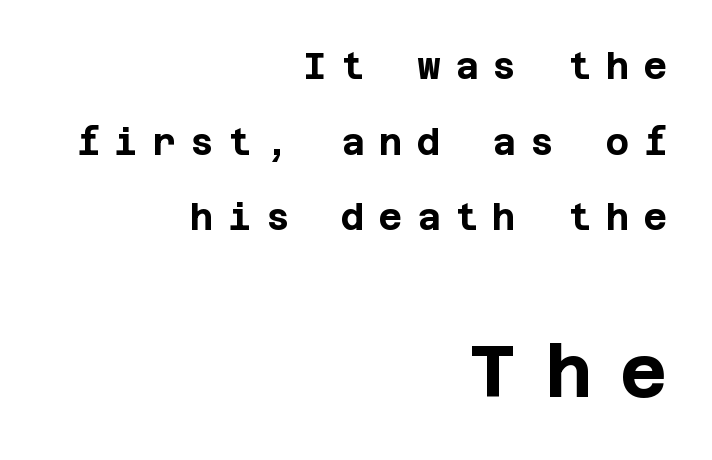
Line ends are locked; line starts wander. Quick note: underline off. These two chunks differ in scale, with the bottom chunk taking the larger measure. This sample trades compactness for vertical openness between lines. These lines carry a lot of weight — the face is fully bold.
